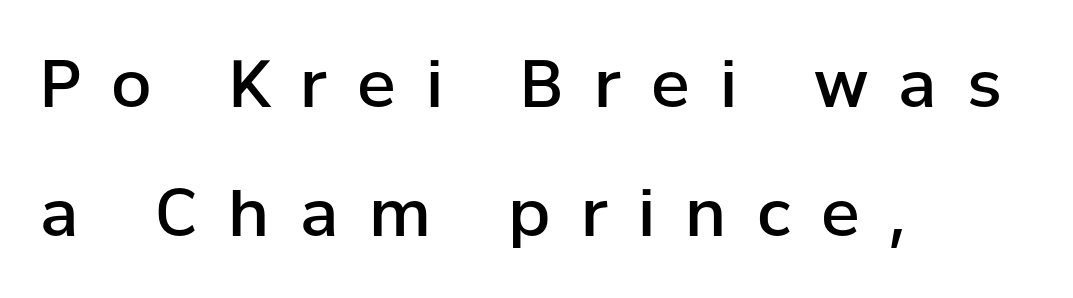
The image shows 65 px semibold sans-serif type, upright; set left-aligned, loose line spacing (1.99x), unusually wide letter spacing (+0.47 em), not underlined; low stroke contrast and a medium x-height.
